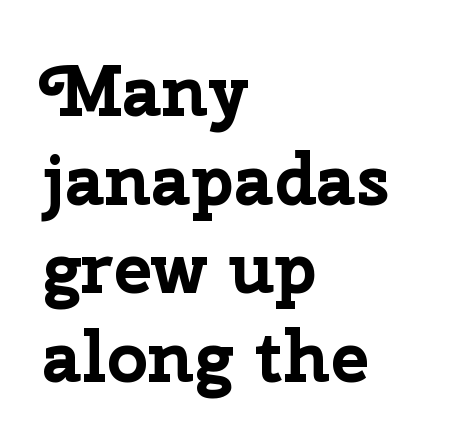
{"serif": "no", "italic": "no", "bold": "yes", "weight": "bold", "width": "normal", "stroke_contrast": "low", "x_height": "medium", "monospaced": "no", "underline": "no", "align": "left", "line_spacing_ratio": 1.23, "letter_spacing": "normal", "letter_spacing_em": 0.0, "glyph_px": 72}
